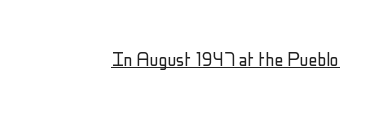
{"italic": "no", "bold": "no", "underline": "yes", "letter_spacing": "normal", "letter_spacing_em": 0.0, "glyph_px": 22}
